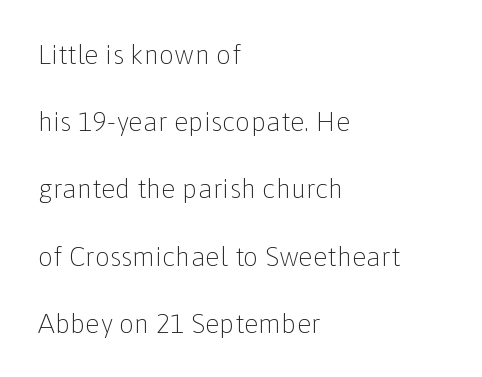
Weight: regular or lighter. These lines stand farther apart than default settings would place them. Tall strokes in this sample are plumb rather than angled. Each line starts at the same left margin while the right side varies. These lines keep a tight, regular rhythm from letter to letter. Rule under the text: the space is simply empty.
